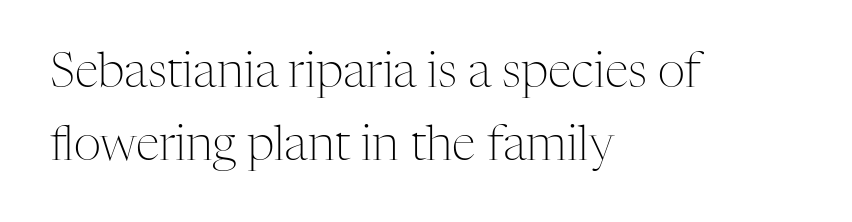
Q: Is the text bold? A: No.
Q: Is the text italic (slanted)? A: No, it is upright.
Q: Is the typeface a serif or a sans-serif typeface? A: Serif.
Q: Is the text underlined? A: No.
Q: How is the paragraph aligned? A: Left-aligned.
Q: Is the spacing between letters normal or unusually wide? A: Normal.
Q: Is the spacing between lines tight, normal or loose? A: Normal.
Q: Width (condensed, normal, or wide)? A: Normal.
Q: Stroke contrast? A: Medium.
Q: x-height? A: Medium.
Q: Monospaced? A: No.
